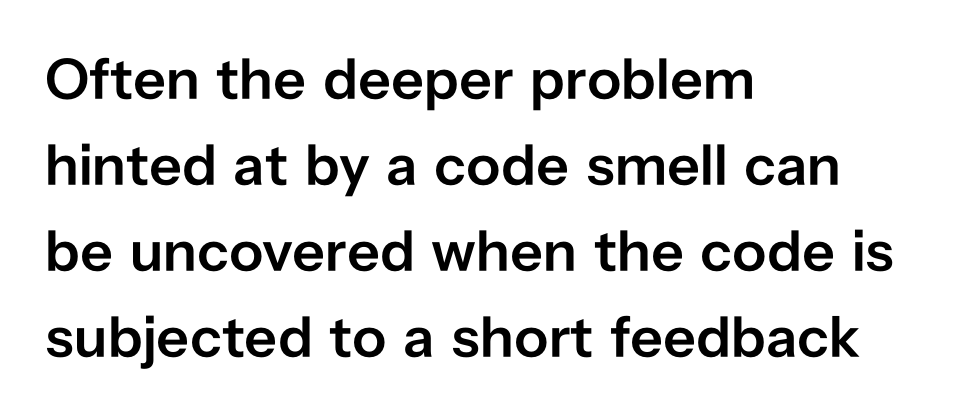
No italicization has been applied; the sample stays upright. Rows of type keep a routine distance in the vertical direction. No extra tracking has been applied to these lines. Typeset ragged right — the left edge is the straight one. These lines are rendered in a variable-pitch font. Anything drawn beneath the words? Only blank space.
